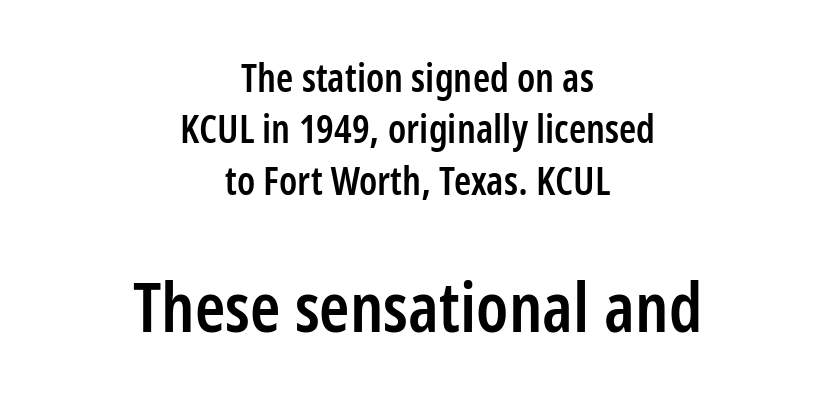
Q: Is the text bold? A: Semi-bold.
Q: Is the text italic (slanted)? A: No, it is upright.
Q: Is the typeface a serif or a sans-serif typeface? A: Sans-serif.
Q: Is the text underlined? A: No.
Q: How is the paragraph aligned? A: Centered.
Q: Is the spacing between letters normal or unusually wide? A: Normal.
Q: Is the spacing between lines tight, normal or loose? A: Normal.
Q: Which block of text is set in a larger size, the first (top) or the second (bottom)? A: The second (bottom) one.
Q: Width (condensed, normal, or wide)? A: Condensed.
Q: Stroke contrast? A: Low.
Q: x-height? A: Medium.
Q: Monospaced? A: No.
